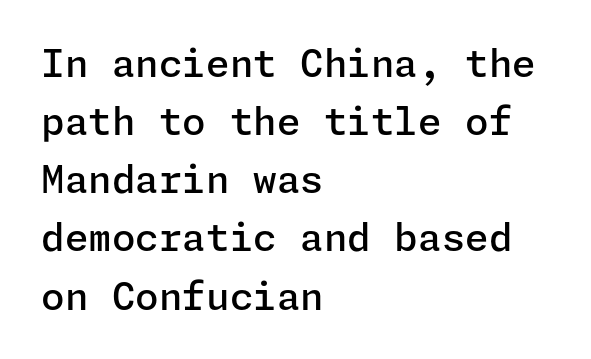
The image shows 38 px semibold sans-serif type, upright; set left-aligned, normal line spacing (1.53x), normal letter spacing, not underlined; low stroke contrast and a medium x-height.
